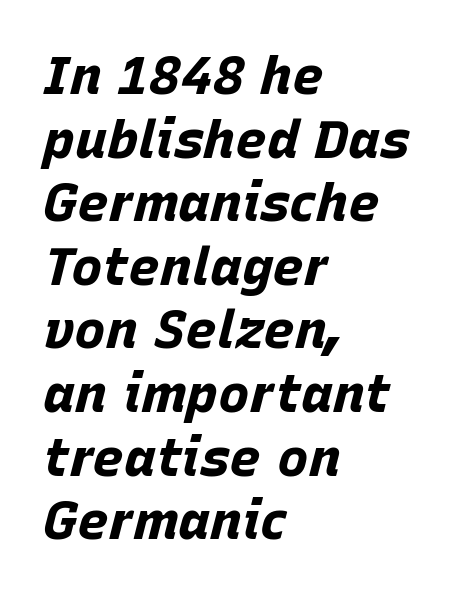
In terms of letterspacing, this is plain default setting. No word sits above an underline. This sample has the flowing, uneven cadence of proportional lettering. The whole block is typeset with a tilt. The setting favours the left margin, as ordinary paragraphs usually do.
